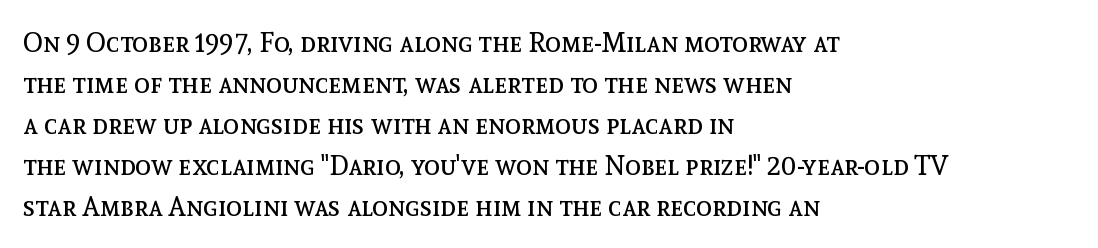
Q: Is the text bold? A: No.
Q: Is the text italic (slanted)? A: No, it is upright.
Q: Is the text underlined? A: No.
Q: How is the paragraph aligned? A: Left-aligned.
Q: Is the spacing between letters normal or unusually wide? A: Normal.
Q: Is the spacing between lines tight, normal or loose? A: Normal.
